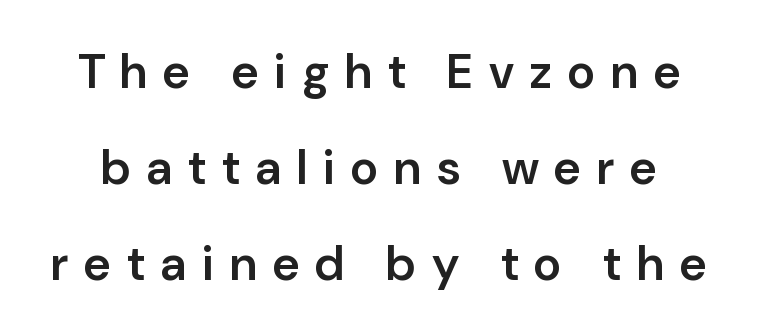
The image shows 48 px semibold sans-serif type, upright; set loose line spacing (2.0x), unusually wide letter spacing (+0.33 em), not underlined; low stroke contrast and a medium x-height.
